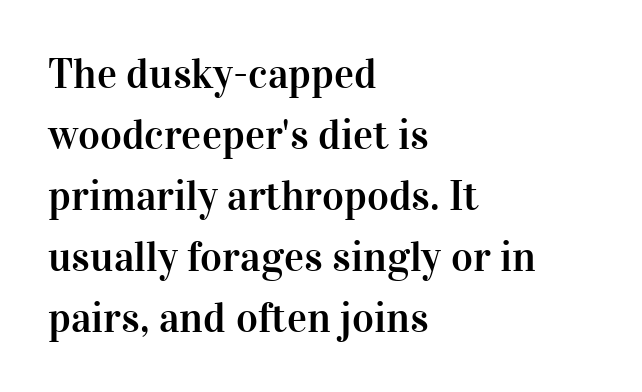
Q: Is the text italic (slanted)? A: No, it is upright.
Q: Is the typeface a serif or a sans-serif typeface? A: Serif.
Q: Is the text underlined? A: No.
Q: How is the paragraph aligned? A: Left-aligned.
Q: Is the spacing between letters normal or unusually wide? A: Normal.
Q: Is the spacing between lines tight, normal or loose? A: Normal.
Q: Width (condensed, normal, or wide)? A: Normal.
Q: Stroke contrast? A: High.
Q: x-height? A: Medium.
Q: Monospaced? A: No.
